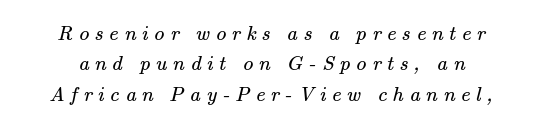
Q: Is the text bold? A: No.
Q: Is the text underlined? A: No.
Q: Is the spacing between letters normal or unusually wide? A: Unusually wide.
Q: Is the spacing between lines tight, normal or loose? A: Normal.
